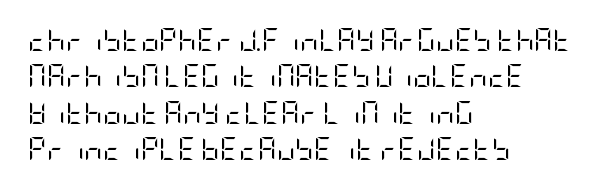
{"italic": "no", "bold": "no", "underline": "no", "align": "left", "line_spacing": "normal", "line_spacing_ratio": 1.58, "letter_spacing": "normal", "letter_spacing_em": 0.0, "glyph_px": 23}
